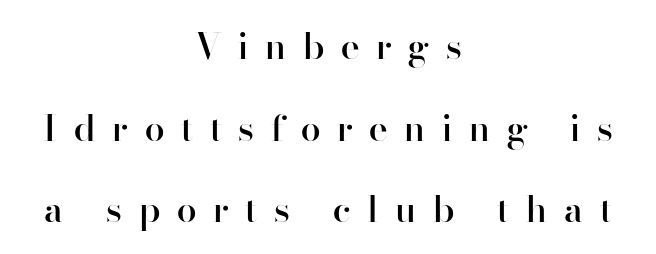
{"serif": "no", "italic": "no", "bold": "semi", "weight": "semibold", "width": "normal", "stroke_contrast": "high", "x_height": "small", "monospaced": "no", "underline": "no", "align": "center", "line_spacing": "loose", "line_spacing_ratio": 2.27, "letter_spacing": "wide", "letter_spacing_em": 0.47, "glyph_px": 36}
